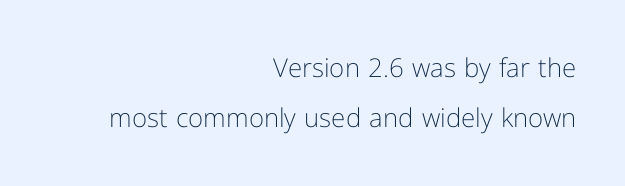
The image shows 26 px text type, upright; set right-aligned, loose line spacing (1.94x), normal letter spacing, not underlined.
